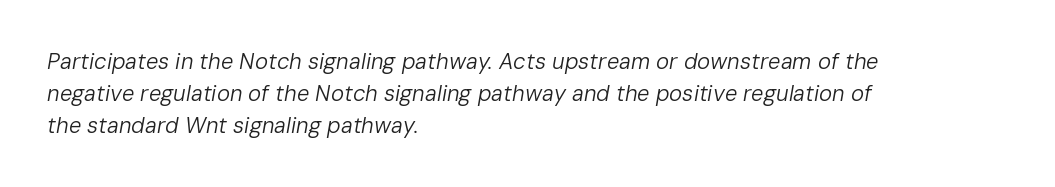
The image shows 22 px text type, italic (leaning right); set left-aligned, normal line spacing (1.45x), normal letter spacing, not underlined.
